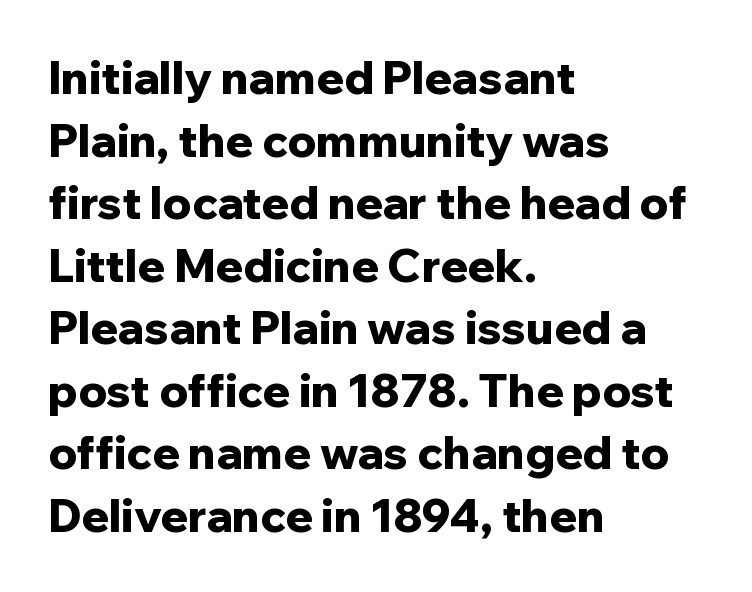
The image shows 45 px bold sans-serif type, upright; set left-aligned, normal line spacing (1.39x), normal letter spacing, not underlined; low stroke contrast and a medium x-height.
